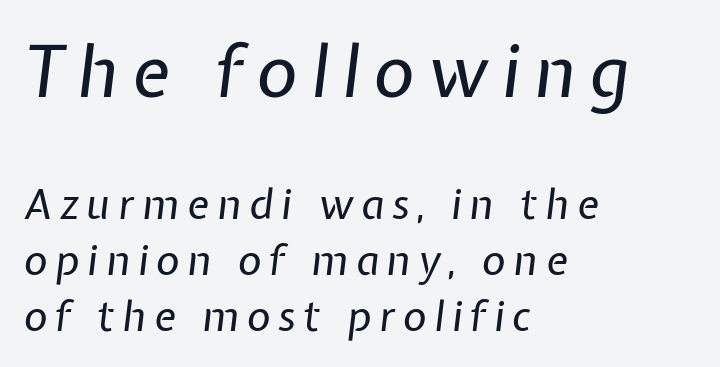
The weight would be labelled regular, book, light, or lighter still. You could not count columns in this text — the font is proportionally spaced. Layout note: lines flush left. Larger block? The one above; the one below is distinctly smaller. Vertical spacing — default.
